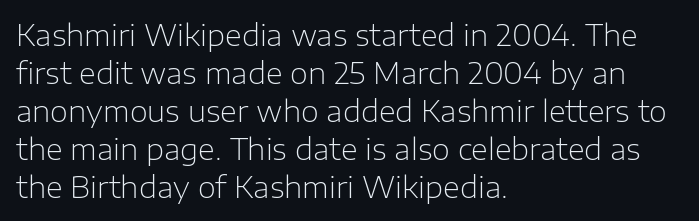
Q: Is the text bold? A: No.
Q: Is the text italic (slanted)? A: No, it is upright.
Q: Is the typeface a serif or a sans-serif typeface? A: Sans-serif.
Q: Is the text underlined? A: No.
Q: How is the paragraph aligned? A: Left-aligned.
Q: Is the spacing between letters normal or unusually wide? A: Normal.
Q: Is the spacing between lines tight, normal or loose? A: Normal.
Q: Width (condensed, normal, or wide)? A: Normal.
Q: Stroke contrast? A: Low.
Q: x-height? A: Medium.
Q: Monospaced? A: No.
